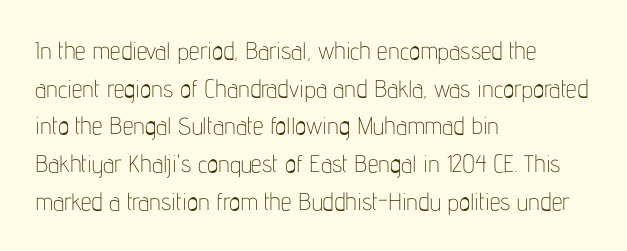
Q: Is the text bold? A: No.
Q: Is the text italic (slanted)? A: No, it is upright.
Q: Is the text underlined? A: No.
Q: How is the paragraph aligned? A: Left-aligned.
Q: Is the spacing between letters normal or unusually wide? A: Normal.
Q: Is the spacing between lines tight, normal or loose? A: Normal.
